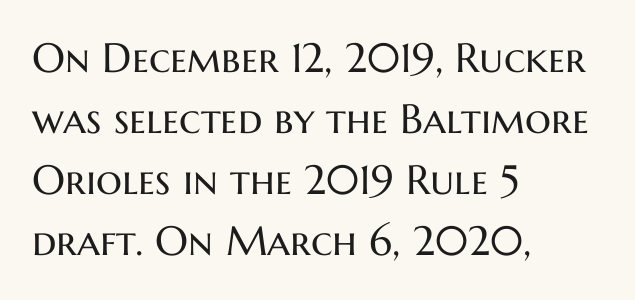
{"serif": "no", "italic": "no", "bold": "no", "weight": "regular", "width": "normal", "stroke_contrast": "medium", "x_height": "medium", "monospaced": "no", "underline": "no", "align": "left", "line_spacing": "normal", "line_spacing_ratio": 1.49, "letter_spacing": "normal", "letter_spacing_em": 0.0, "glyph_px": 41}
